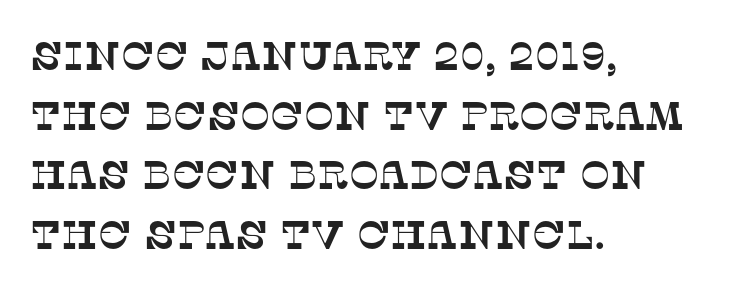
Does the leading feel generous? No, just average. Reading down the block, your eye returns to a fixed left position each line. The space beneath each line is pristine and unruled. The rendering uses natural spacing where letterforms have individual widths. Serif or sans? Serif — the stroke terminals have little feet. Observe the ordinary spacing: letters are neighbours, not strangers.
